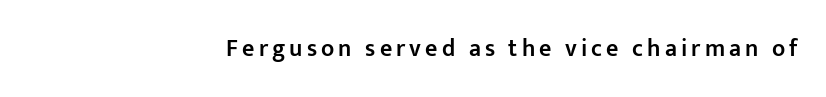
In terms of posture, this sample is upright. Descender tails drop into unmarked territory. As a designer I'd log this as weight 600, semibold. These lines are set flush right with a ragged left edge.
